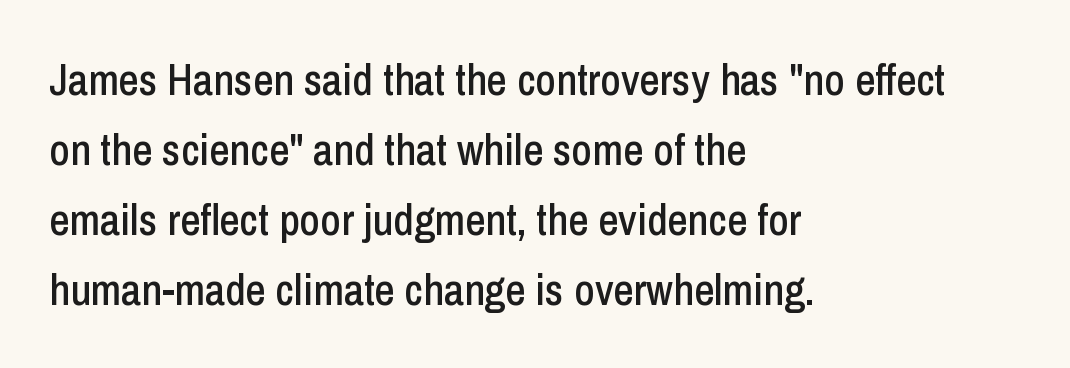
A student would call this left alignment; a typographer would say flush left, rag right. Successive baselines arrive at the customary interval. Does the type have serifs? No, each stem ends abruptly. Upright lettering throughout. Observe the ordinary spacing: letters are neighbours, not strangers. No word sits above an underline.
